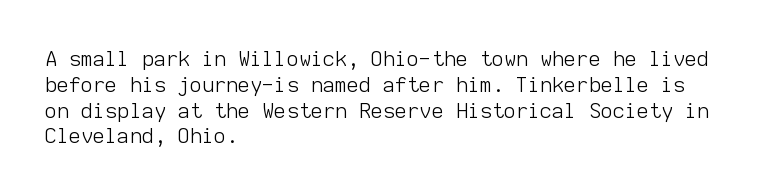
The image shows 21 px text type, upright; set left-aligned, line spacing 1.23x, normal letter spacing, not underlined.
